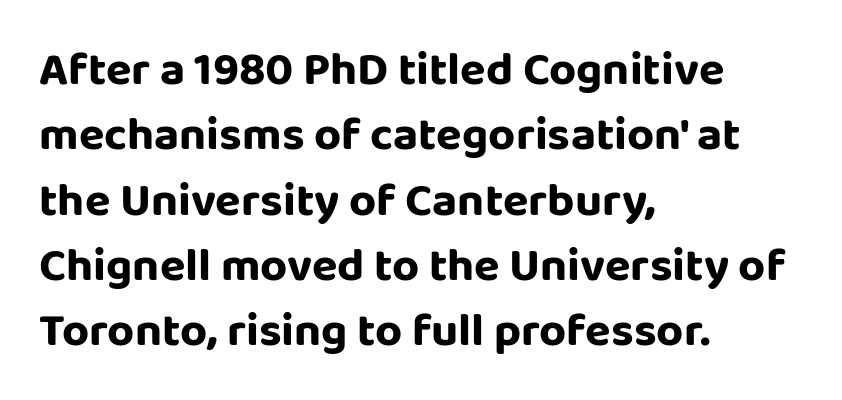
The image shows 47 px sans-serif type, upright; set left-aligned, normal line spacing (1.39x), normal letter spacing, not underlined; low stroke contrast and a large x-height.
